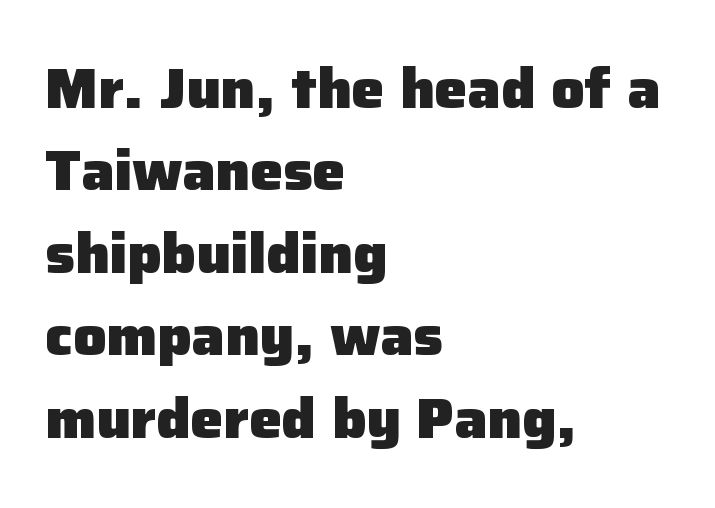
The image shows 55 px heavy sans-serif type, upright; set left-aligned, normal line spacing (1.5x), normal letter spacing, not underlined; low stroke contrast and a medium x-height.
